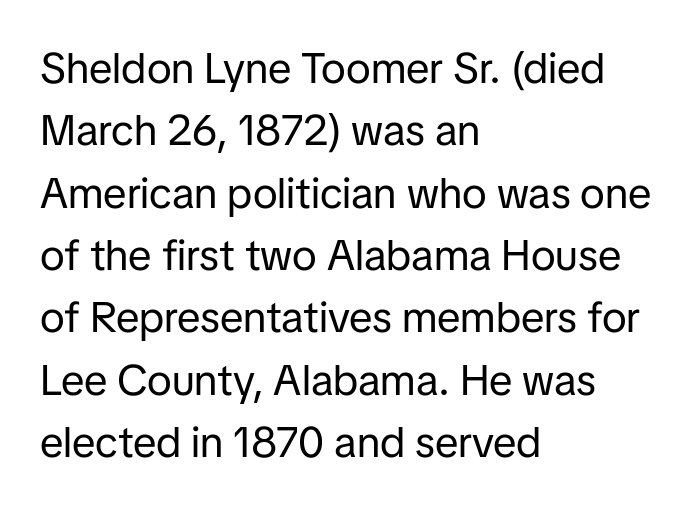
Q: Is the text bold? A: No.
Q: Is the text italic (slanted)? A: No, it is upright.
Q: Is the typeface a serif or a sans-serif typeface? A: Sans-serif.
Q: Is the text underlined? A: No.
Q: How is the paragraph aligned? A: Left-aligned.
Q: Is the spacing between letters normal or unusually wide? A: Normal.
Q: Is the spacing between lines tight, normal or loose? A: Normal.
Q: Width (condensed, normal, or wide)? A: Normal.
Q: Stroke contrast? A: Low.
Q: x-height? A: Medium.
Q: Monospaced? A: No.
